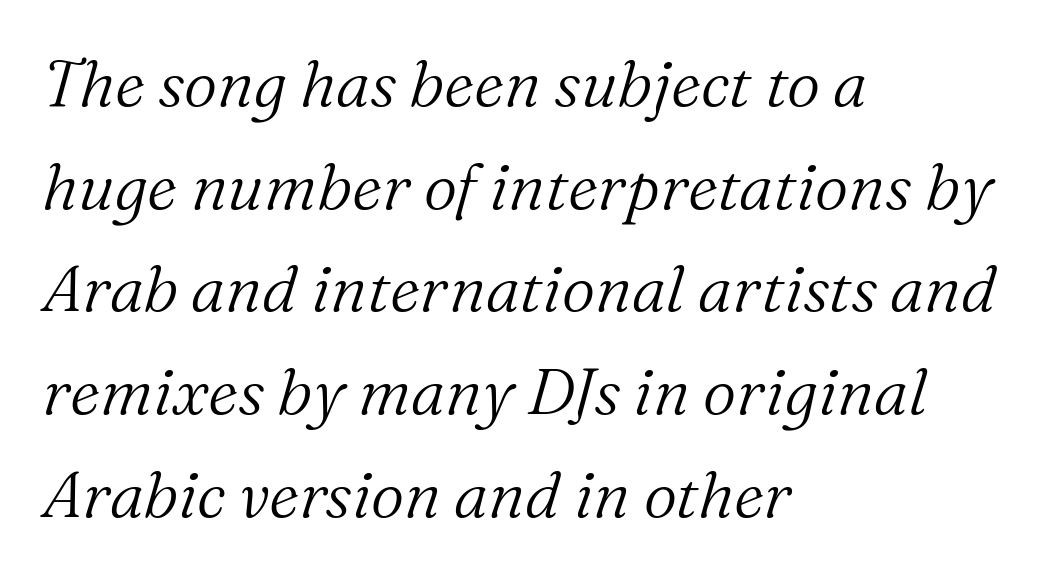
{"serif": "yes", "italic": "yes", "lean": "right", "slant_degrees": 16, "bold": "no", "weight": "light", "width": "normal", "stroke_contrast": "medium", "x_height": "medium", "monospaced": "no", "underline": "no", "align": "left", "line_spacing": "normal", "line_spacing_ratio": 1.58, "letter_spacing": "normal", "letter_spacing_em": 0.0, "glyph_px": 65}
